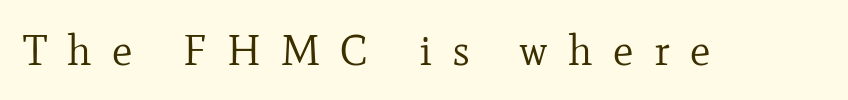
The image shows 43 px regular-weight serif type, upright; set unusually wide letter spacing (+0.47 em), not underlined; low stroke contrast and a small x-height.
